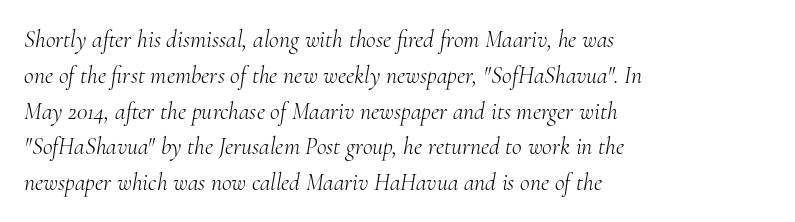
Bold? No — there's no thickening of the strokes. The tracking reads as untouched default to a designer's eye. A typesetter would call this leading conventional body-copy spacing. The specimen reads as italic at a glance.
